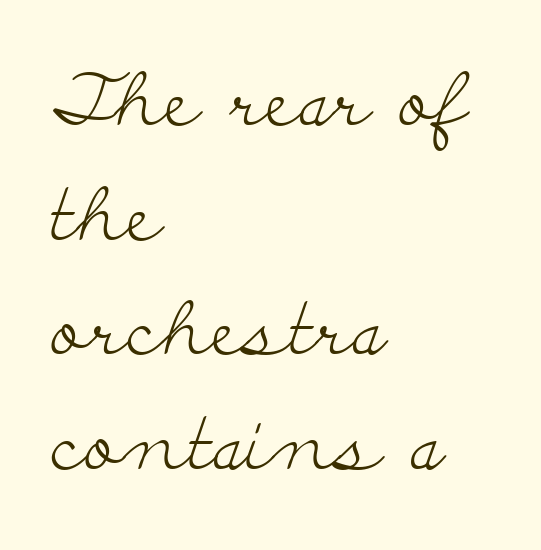
Q: Is the text bold? A: No.
Q: Is the text italic (slanted)? A: Yes.
Q: Is the typeface a serif or a sans-serif typeface? A: Serif.
Q: Is the text underlined? A: No.
Q: How is the paragraph aligned? A: Left-aligned.
Q: Is the spacing between letters normal or unusually wide? A: Normal.
Q: Is the spacing between lines tight, normal or loose? A: Normal.
Q: Width (condensed, normal, or wide)? A: Wide.
Q: Stroke contrast? A: Low.
Q: x-height? A: Small.
Q: Monospaced? A: No.
